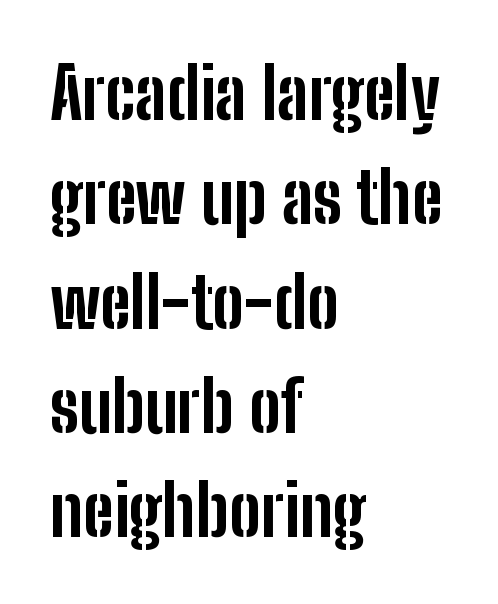
{"serif": "no", "italic": "no", "bold": "yes", "weight": "bold", "width": "condensed", "stroke_contrast": "low", "x_height": "medium", "monospaced": "no", "underline": "no", "align": "left", "line_spacing": "normal", "line_spacing_ratio": 1.47, "letter_spacing": "normal", "letter_spacing_em": 0.0, "glyph_px": 71}
